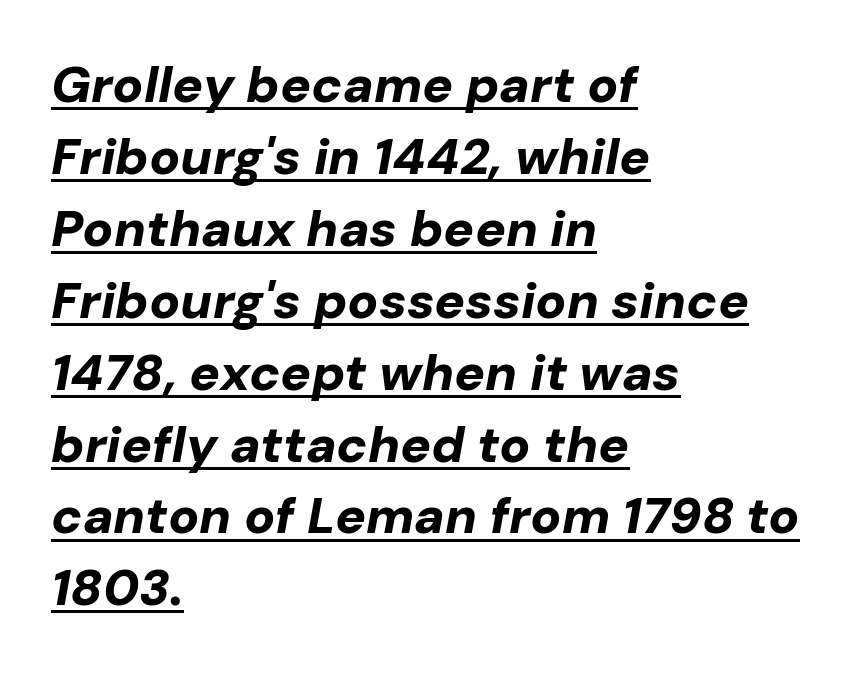
You'd pick this weight for a headline — it's a proper bold. The block of text has a typical density, with ordinary space between rows. Emphasis-style slanted type is in use. One-word summary of the alignment: left. Short note: letters normally spaced.
